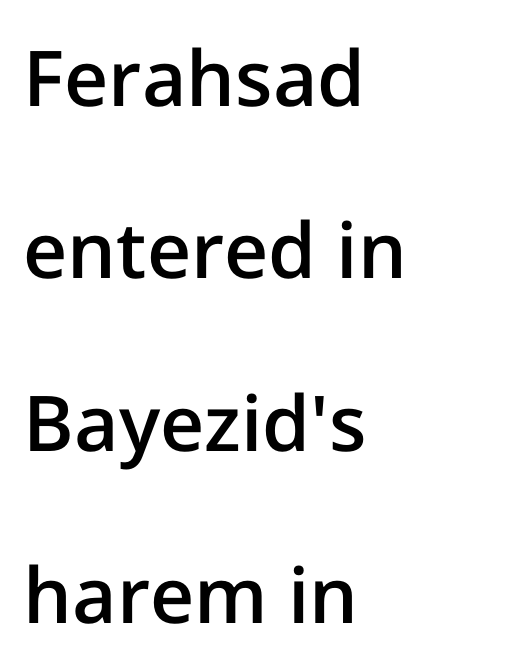
{"serif": "no", "italic": "no", "bold": "semi", "weight": "semibold", "width": "normal", "stroke_contrast": "low", "x_height": "medium", "monospaced": "no", "underline": "no", "align": "left", "line_spacing": "loose", "line_spacing_ratio": 2.24, "letter_spacing": "normal", "letter_spacing_em": 0.0, "glyph_px": 77}
